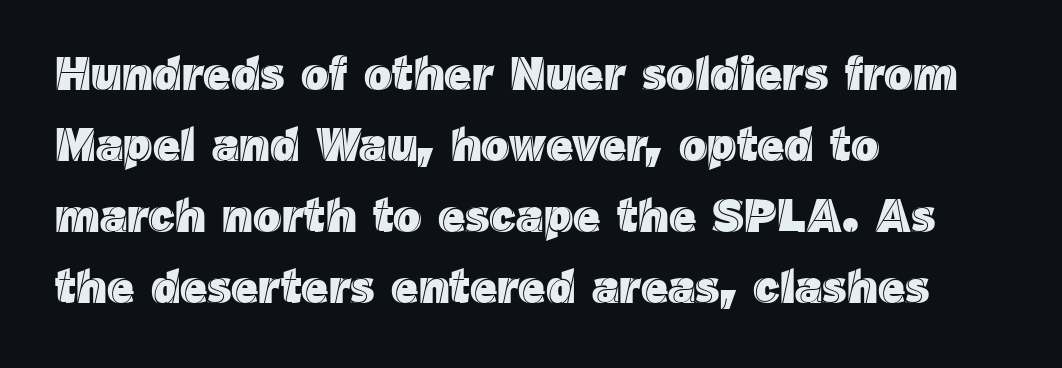
Q: Is the text italic (slanted)? A: No, it is upright.
Q: Is the text underlined? A: No.
Q: How is the paragraph aligned? A: Left-aligned.
Q: Is the spacing between letters normal or unusually wide? A: Normal.
Q: Is the spacing between lines tight, normal or loose? A: Normal.
Q: Width (condensed, normal, or wide)? A: Normal.
Q: x-height? A: Medium.
Q: Monospaced? A: No.
